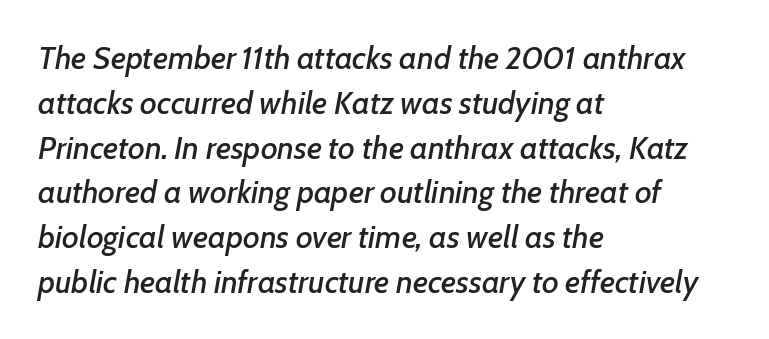
The image shows 32 px text type, italic (leaning right); set left-aligned, normal line spacing (1.4x), normal letter spacing, not underlined; low stroke contrast and a medium x-height.
